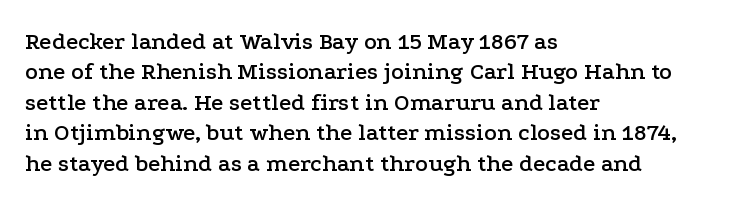
Q: Is the text italic (slanted)? A: No, it is upright.
Q: Is the text underlined? A: No.
Q: How is the paragraph aligned? A: Left-aligned.
Q: Is the spacing between letters normal or unusually wide? A: Normal.
Q: Is the spacing between lines tight, normal or loose? A: Normal.
